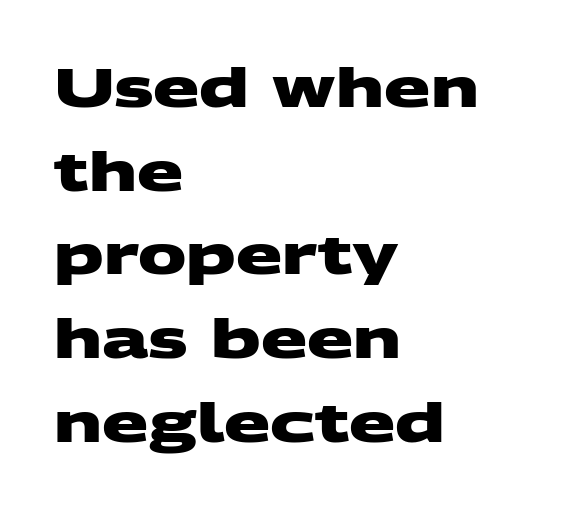
The image shows 54 px heavy, wide sans-serif type; set left-aligned, normal line spacing (1.55x), normal letter spacing, not underlined; medium stroke contrast and a large x-height.
